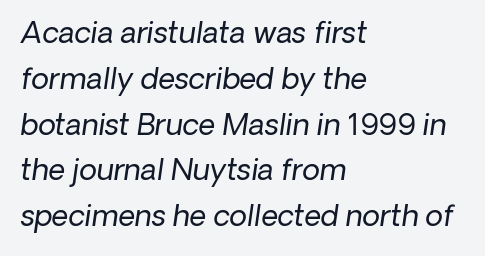
{"italic": "yes", "lean": "right", "slant_degrees": 8, "bold": "no", "weight": "regular", "width": "normal", "stroke_contrast": "low", "x_height": "medium", "monospaced": "no", "underline": "no", "align": "left", "line_spacing": "normal", "line_spacing_ratio": 1.58, "letter_spacing": "normal", "letter_spacing_em": 0.0, "glyph_px": 29}
